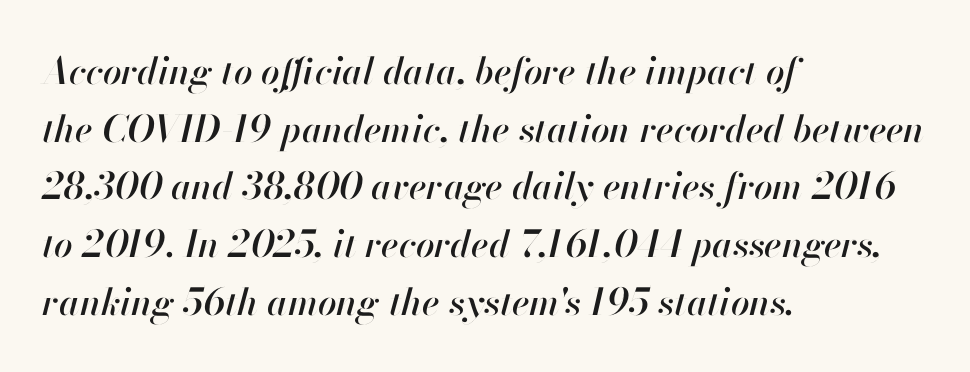
Type without underlining. Inter-character spacing is left at the font's built-in metrics. The block of text has a typical density, with ordinary space between rows. The whole block is typeset with a tilt.
